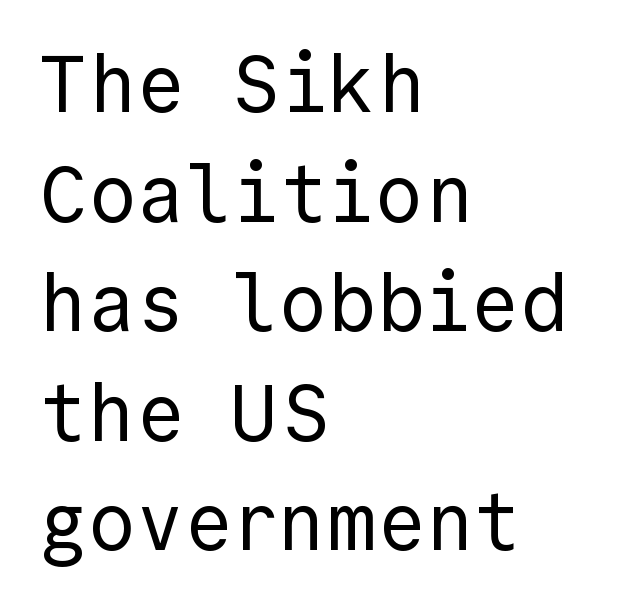
Standard letterfit; no display-style spreading of the glyphs. The rows are spaced the way most documents space them. These glyphs show unthickened strokes, regular width or finer. The area under the type is left untouched.
